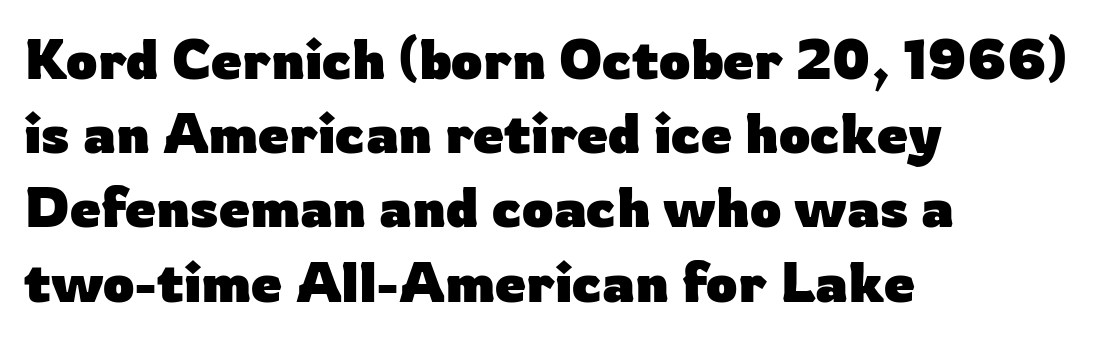
A typesetter would call this zero additional tracking. The sample has been set heavy, in full bold. Spacing verdict: proportional, widths tailored to each character. The designer left line spacing at the default. Only glyphs here, with clear space below each row.
